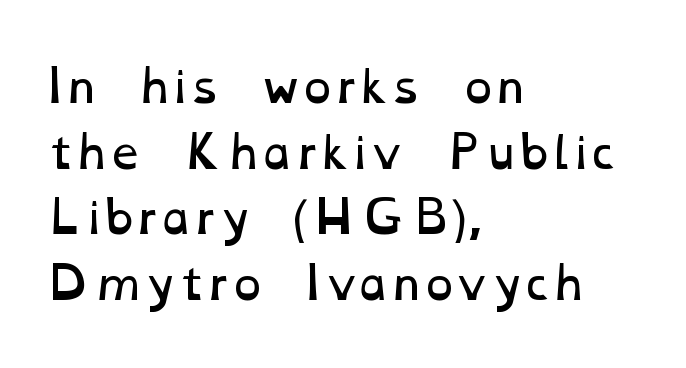
Does extra space separate the letters? No, they use regular spacing. This sample is left-justified, so line endings fall wherever the words run out. These glyphs show unthickened strokes, regular width or finer. Is this a fixed-width face? No — the glyphs have proportional, varying widths.
